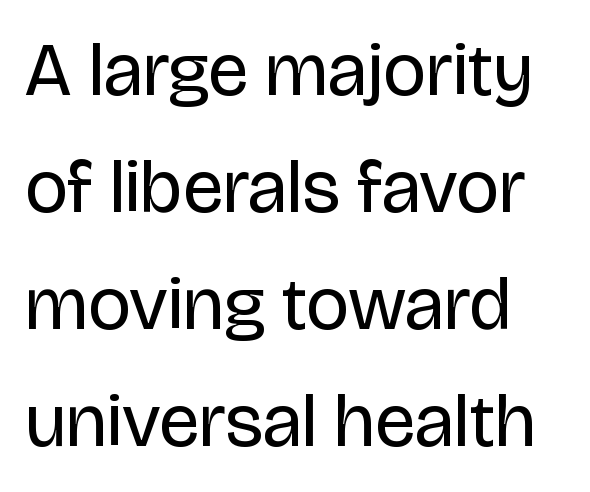
Q: Is the text bold? A: No.
Q: Is the text italic (slanted)? A: No, it is upright.
Q: Is the typeface a serif or a sans-serif typeface? A: Sans-serif.
Q: Is the text underlined? A: No.
Q: Is the spacing between letters normal or unusually wide? A: Normal.
Q: Is the spacing between lines tight, normal or loose? A: Normal.
Q: Width (condensed, normal, or wide)? A: Normal.
Q: Stroke contrast? A: Low.
Q: x-height? A: Large.
Q: Monospaced? A: No.
